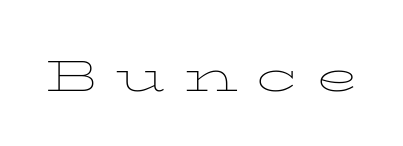
Q: Is the text bold? A: No.
Q: Is the text italic (slanted)? A: No, it is upright.
Q: Is the text underlined? A: No.
Q: Is the spacing between letters normal or unusually wide? A: Unusually wide.
Q: Width (condensed, normal, or wide)? A: Wide.
Q: Stroke contrast? A: Low.
Q: x-height? A: Medium.
Q: Monospaced? A: No.
